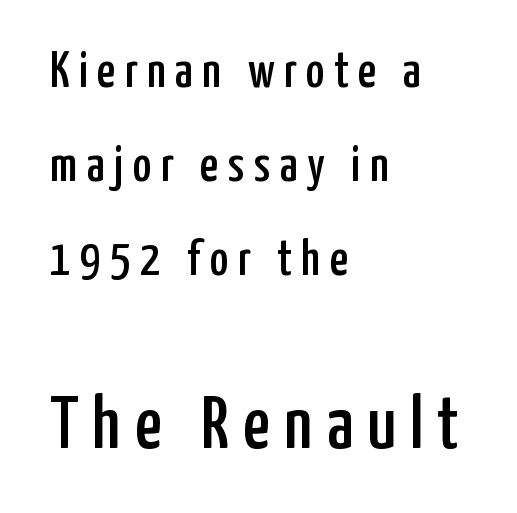
{"serif": "no", "italic": "no", "width": "condensed", "stroke_contrast": "low", "x_height": "medium", "monospaced": "no", "underline": "no", "align": "left", "line_spacing_ratio": 1.88, "larger_block": "second", "size_ratio": 1.5, "glyph_px": 75}
